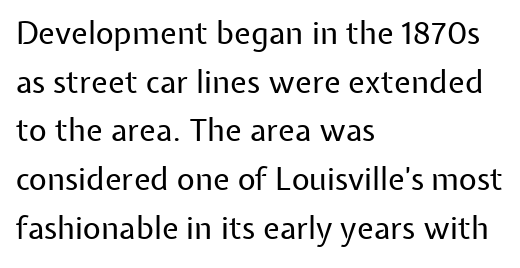
Compared with a typical body face, this is equally light or lighter still. Teacher's note: observe the even left margin — that is flush-left alignment. Is this a fixed-width face? No — the glyphs have proportional, varying widths. The letters stand straight up with perfectly vertical stems. This sample uses plain, unmodified letter spacing.
